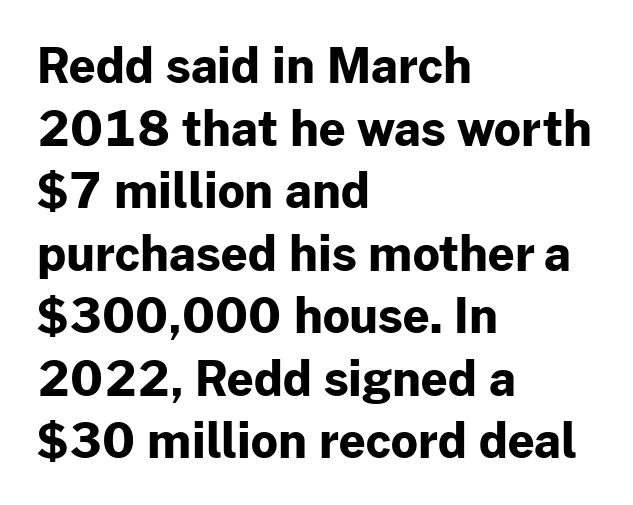
The image shows 47 px bold sans-serif type, upright; set left-aligned, normal line spacing (1.33x), normal letter spacing, not underlined; low stroke contrast and a medium x-height.
